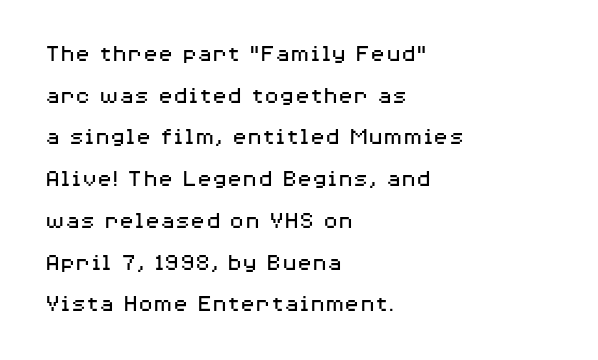
Q: Is the text bold? A: No.
Q: Is the text italic (slanted)? A: No, it is upright.
Q: Is the text underlined? A: No.
Q: How is the paragraph aligned? A: Left-aligned.
Q: Is the spacing between letters normal or unusually wide? A: Normal.
Q: Is the spacing between lines tight, normal or loose? A: Normal.
